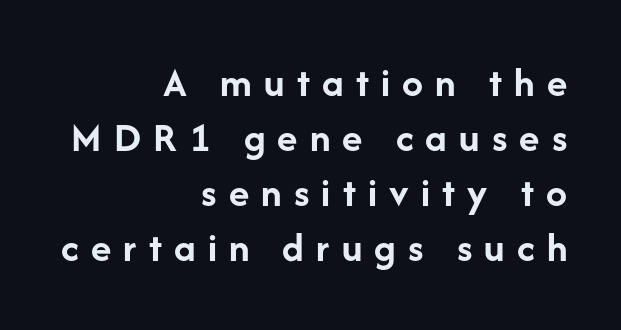
The image shows 42 px semibold sans-serif type, upright; set right-aligned, normal line spacing (1.31x), unusually wide letter spacing (+0.29 em), not underlined; low stroke contrast and a medium x-height.
